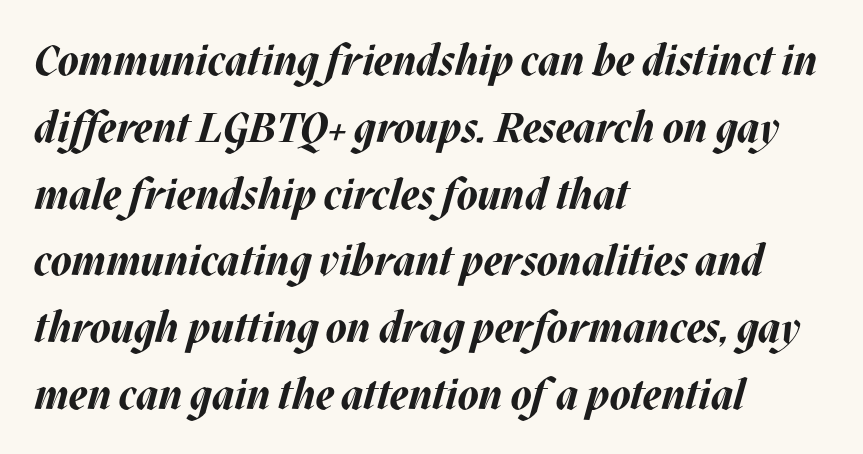
The passage shown is emphatically bold. Letters rest on an invisible, unmarked baseline. Each word holds together tightly as a unit, with standard inter-letter gaps. The rendering uses a moderate line-height, typical for paragraphs. The typesetter chose a ragged-right arrangement here. Is the type slanted? Yes — the strokes lean at a clear angle.
